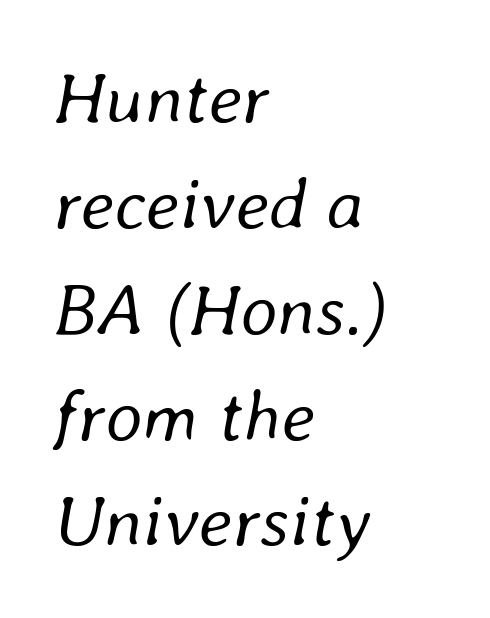
{"italic": "yes", "lean": "right", "slant_degrees": 8, "bold": "no", "weight": "regular", "width": "normal", "stroke_contrast": "low", "x_height": "medium", "monospaced": "no", "underline": "no", "align": "left", "line_spacing": "normal", "line_spacing_ratio": 1.45, "letter_spacing": "normal", "letter_spacing_em": 0.0, "glyph_px": 73}
